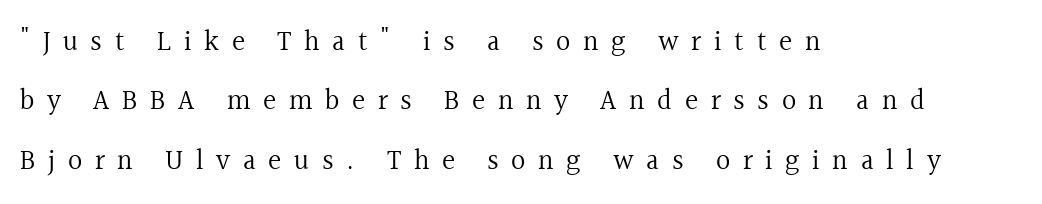
{"serif": "yes", "italic": "no", "bold": "no", "weight": "regular", "width": "normal", "x_height": "medium", "monospaced": "no", "underline": "no", "align": "left", "line_spacing": "loose", "line_spacing_ratio": 2.12, "letter_spacing": "wide", "letter_spacing_em": 0.45, "glyph_px": 28}
